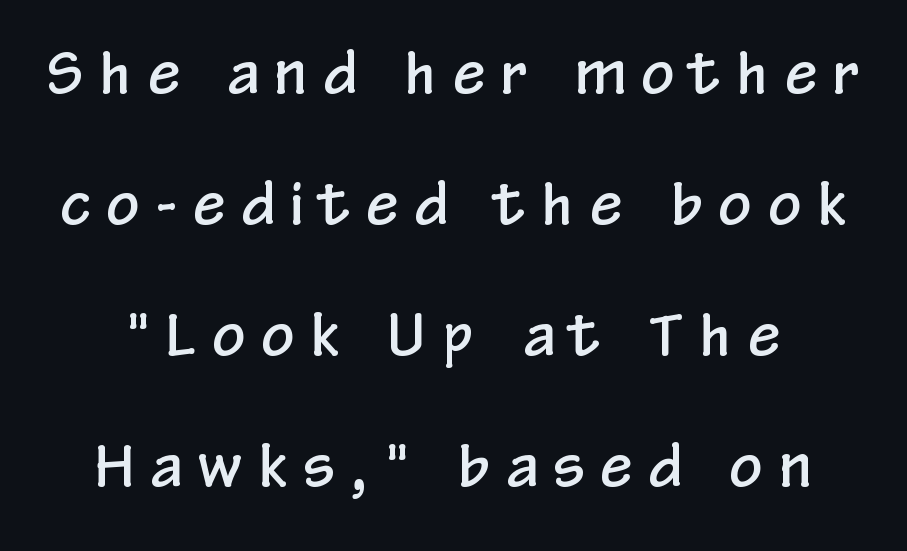
{"serif": "no", "italic": "no", "width": "condensed", "stroke_contrast": "low", "x_height": "medium", "monospaced": "no", "underline": "no", "align": "center", "line_spacing": "loose", "line_spacing_ratio": 2.3, "letter_spacing": "wide", "letter_spacing_em": 0.3, "glyph_px": 57}
